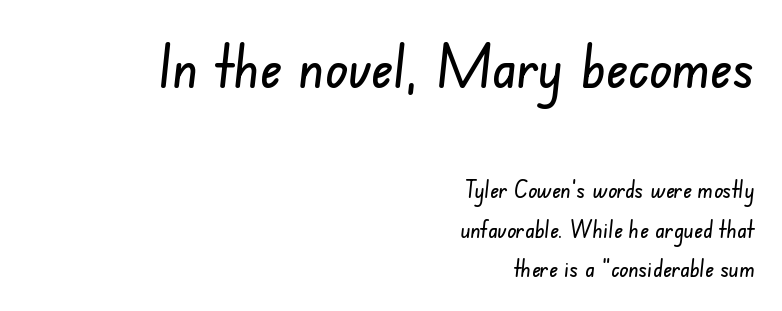
The image shows 60 px condensed sans-serif type; set right-aligned, normal line spacing (1.64x), normal letter spacing, not underlined; the first (top) block is 2.5x larger; low stroke contrast and a small x-height.
